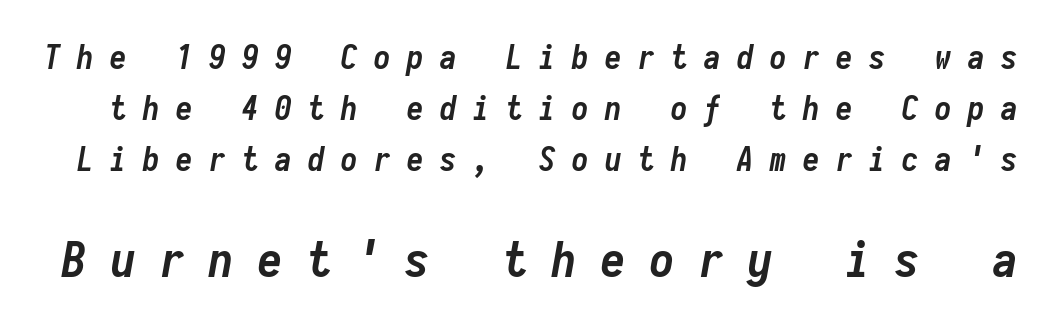
Q: Is the text bold? A: Yes.
Q: Is the text italic (slanted)? A: Yes, it leans right by about 10 degrees.
Q: Is the text underlined? A: No.
Q: Is the spacing between letters normal or unusually wide? A: Unusually wide.
Q: Is the spacing between lines tight, normal or loose? A: Normal.
Q: Which block of text is set in a larger size, the first (top) or the second (bottom)? A: The second (bottom) one.
Q: Width (condensed, normal, or wide)? A: Condensed.
Q: Stroke contrast? A: Low.
Q: x-height? A: Medium.
Q: Monospaced? A: Yes.
